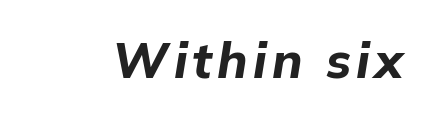
The image shows 50 px bold type, italic (leaning right); set not underlined; low stroke contrast and a medium x-height.
